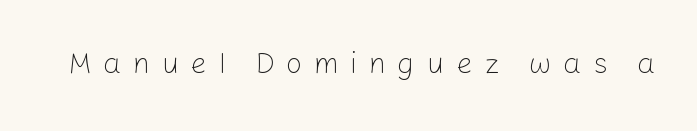
The image shows 29 px light sans-serif type, upright; set unusually wide letter spacing (+0.4 em), not underlined; low stroke contrast and a medium x-height.
